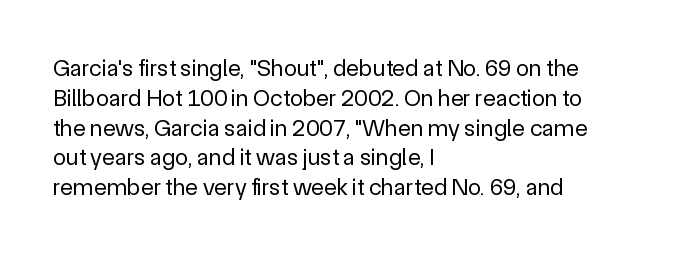
The image shows 24 px text type, upright; set left-aligned, line spacing 1.24x, normal letter spacing, not underlined.
